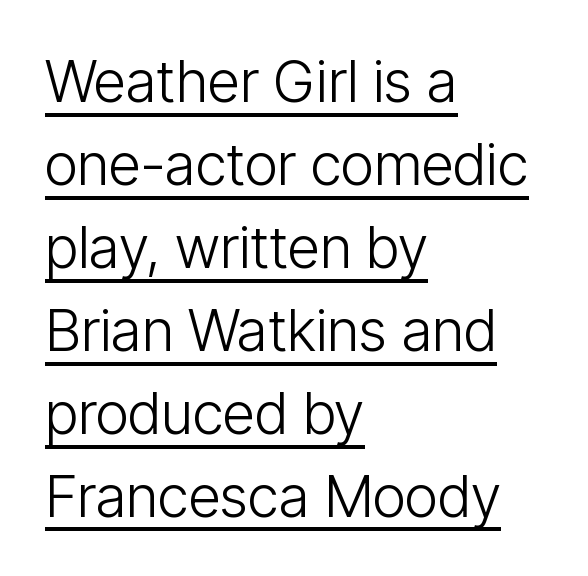
Q: Is the text bold? A: No.
Q: Is the text italic (slanted)? A: No, it is upright.
Q: Is the typeface a serif or a sans-serif typeface? A: Sans-serif.
Q: Is the text underlined? A: Yes.
Q: How is the paragraph aligned? A: Left-aligned.
Q: Is the spacing between letters normal or unusually wide? A: Normal.
Q: Is the spacing between lines tight, normal or loose? A: Normal.
Q: Width (condensed, normal, or wide)? A: Condensed.
Q: Stroke contrast? A: Low.
Q: x-height? A: Medium.
Q: Monospaced? A: No.
